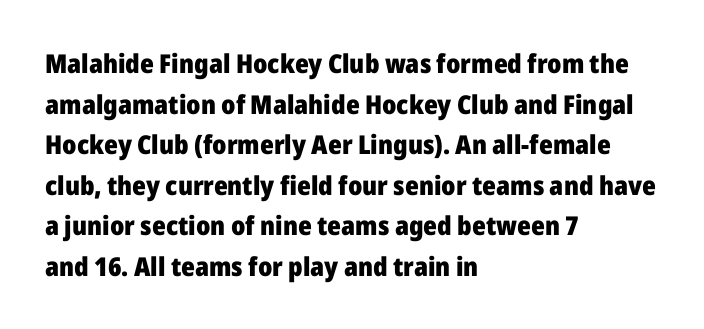
Students, note that the glyphs here touch the page at normal intervals. Lines of text with bare space underneath. Short and long lines alike share a common starting point at left. The font's upright variant was chosen for this text.
